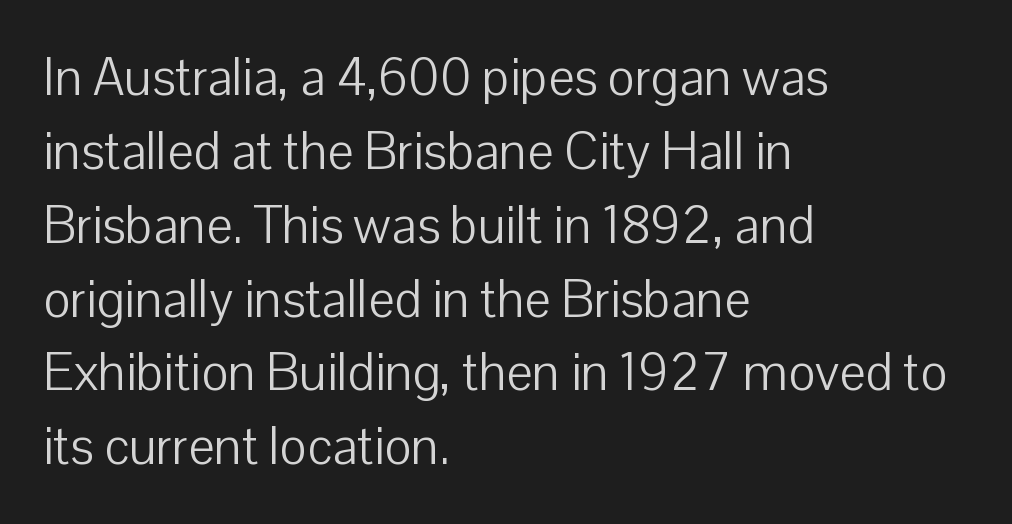
The image shows 52 px light sans-serif type, upright; set left-aligned, normal line spacing (1.42x), normal letter spacing, not underlined; low stroke contrast and a medium x-height.
